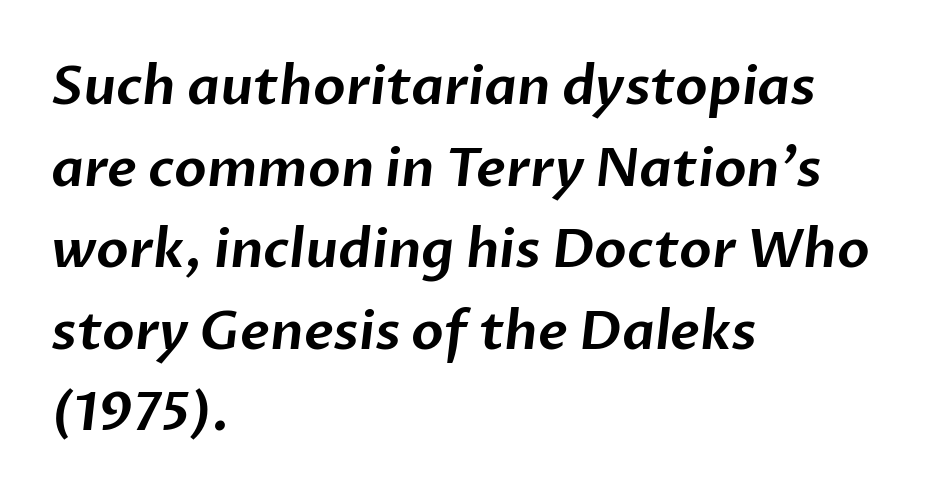
{"serif": "no", "width": "normal", "stroke_contrast": "low", "x_height": "medium", "monospaced": "no", "underline": "no", "align": "left", "line_spacing": "normal", "line_spacing_ratio": 1.54, "letter_spacing": "normal", "letter_spacing_em": 0.0, "glyph_px": 53}
